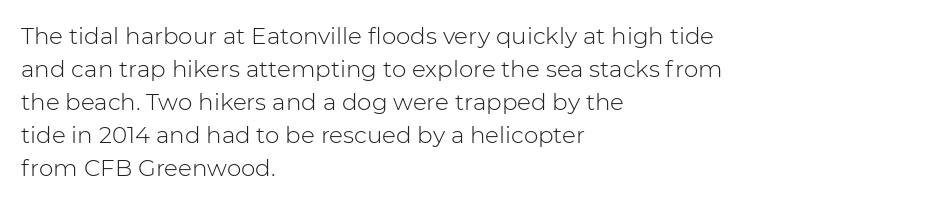
{"italic": "no", "bold": "no", "underline": "no", "align": "left", "line_spacing": "normal", "line_spacing_ratio": 1.44, "letter_spacing": "normal", "letter_spacing_em": 0.0, "glyph_px": 23}
